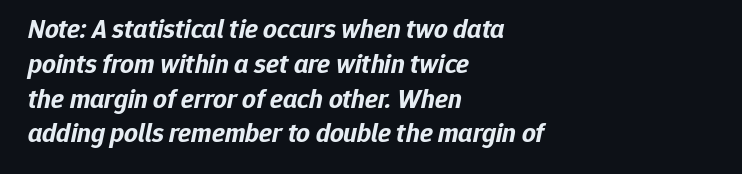
Q: Is the text bold? A: Yes.
Q: Is the text italic (slanted)? A: Yes, it leans right by about 12 degrees.
Q: Is the text underlined? A: No.
Q: How is the paragraph aligned? A: Left-aligned.
Q: Is the spacing between letters normal or unusually wide? A: Normal.
Q: Is the spacing between lines tight, normal or loose? A: Normal.
